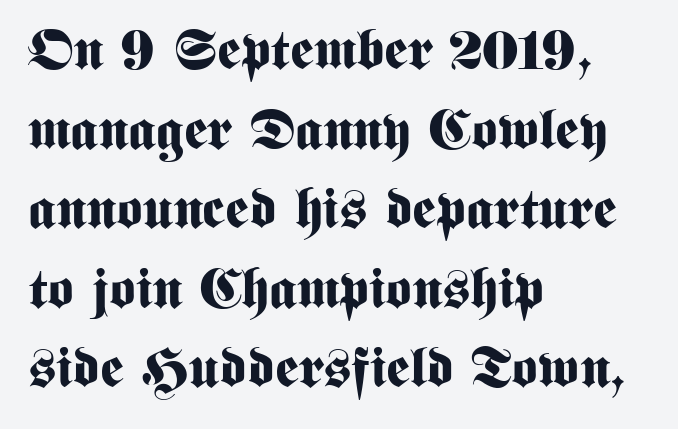
Typesetter's note: full bold, strokes at maximum text heaviness. Notice how the stems are strictly vertical — no italics here. Which margin do the lines hug? The left one — the right edge is uneven. The zone under the glyphs is completely vacant.
